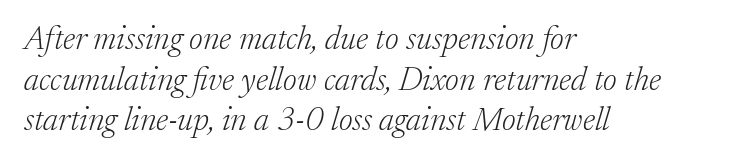
The image shows 33 px light serif type, italic (leaning right); set left-aligned, line spacing 1.23x, normal letter spacing, not underlined; low stroke contrast and a medium x-height.
